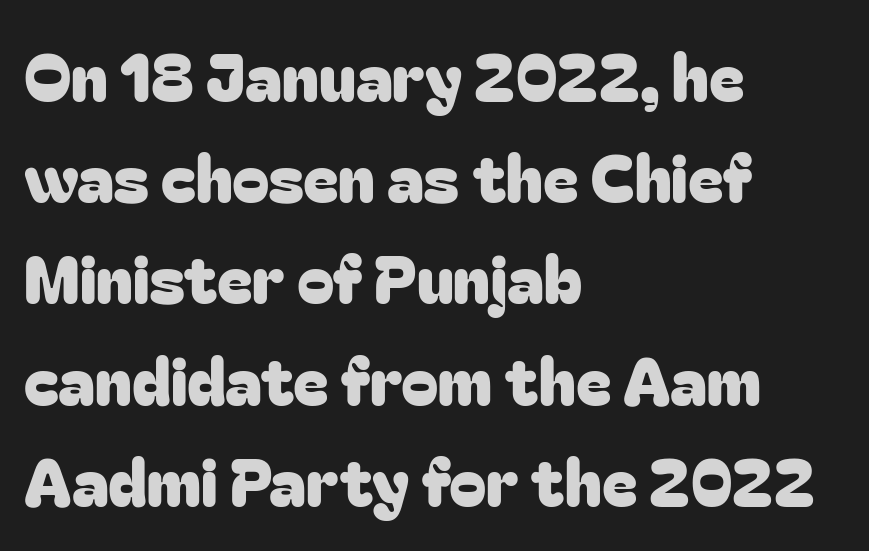
Normally led — the rows are evenly, conventionally spaced. A typesetter would label this face a sans. The strip under each line holds only bare page. Is this a fixed-width face? No — the glyphs have proportional, varying widths. Ascenders rise straight up at ninety degrees. Typeset ragged right — the left edge is the straight one.
